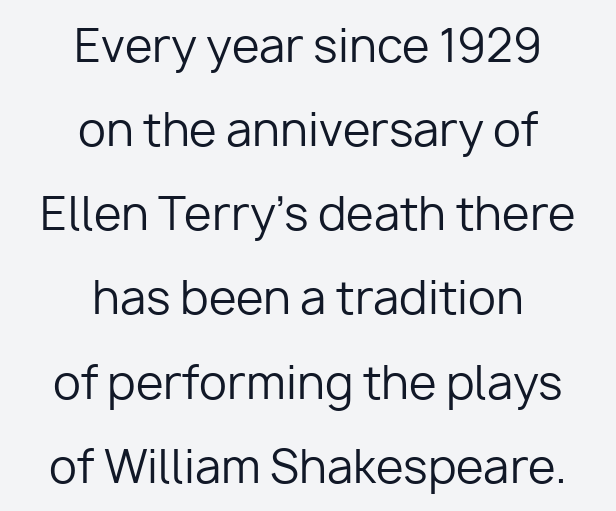
Q: Is the text bold? A: No.
Q: Is the text italic (slanted)? A: No, it is upright.
Q: Is the typeface a serif or a sans-serif typeface? A: Sans-serif.
Q: Is the text underlined? A: No.
Q: How is the paragraph aligned? A: Centered.
Q: Is the spacing between letters normal or unusually wide? A: Normal.
Q: Width (condensed, normal, or wide)? A: Normal.
Q: Stroke contrast? A: Low.
Q: x-height? A: Medium.
Q: Monospaced? A: No.
